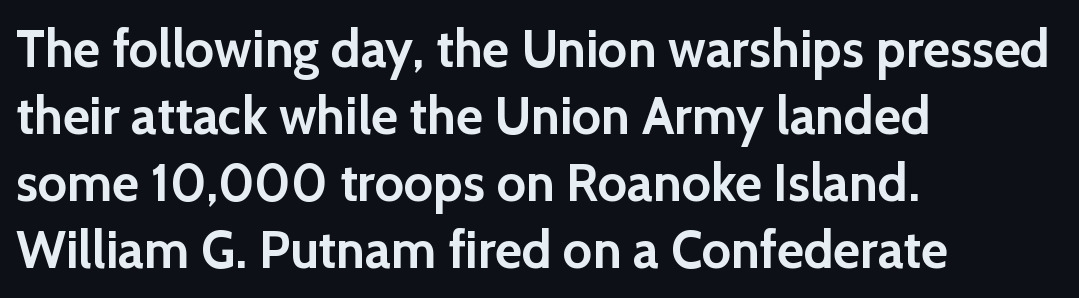
The image shows 52 px semibold sans-serif type, upright; set left-aligned, normal line spacing (1.29x), normal letter spacing, not underlined; a medium x-height.
